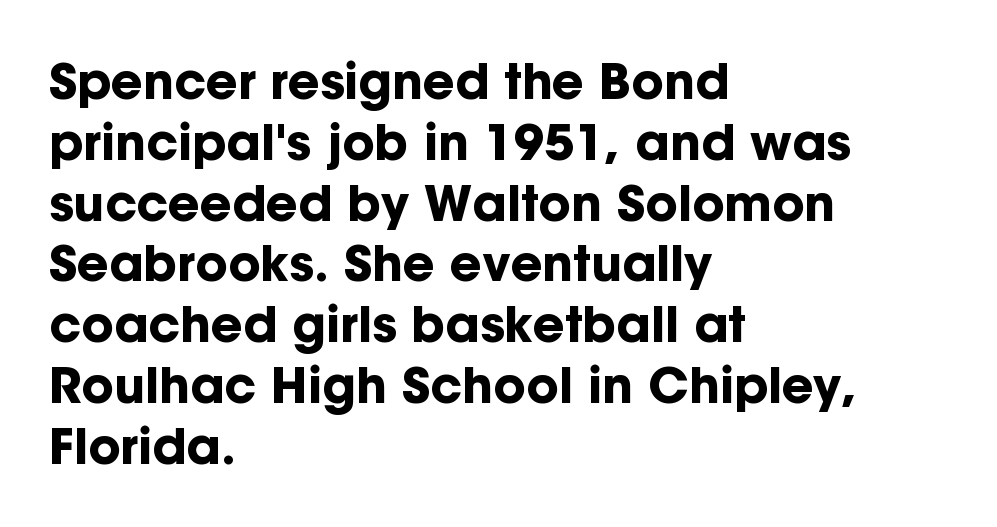
The image shows 49 px bold sans-serif type, upright; set left-aligned, line spacing 1.24x, normal letter spacing, not underlined; low stroke contrast and a medium x-height.
